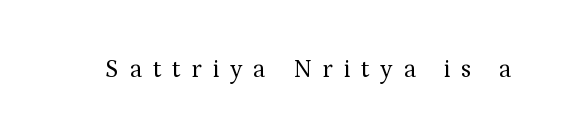
The image shows 25 px text type, upright; set unusually wide letter spacing (+0.43 em), not underlined.
